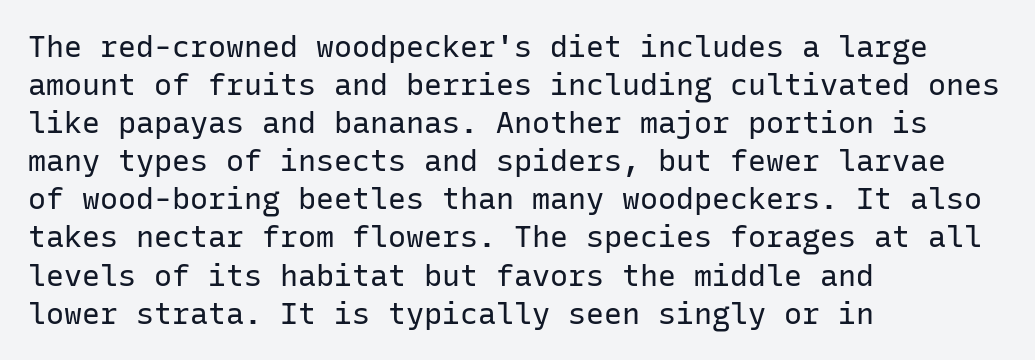
The font is comparable to plain body text, perhaps lighter. Baseline-to-baseline distance is the conventional proportion of letter height. Words float on clear page, feet unadorned. You can tell it's not italic because the verticals are truly vertical.
